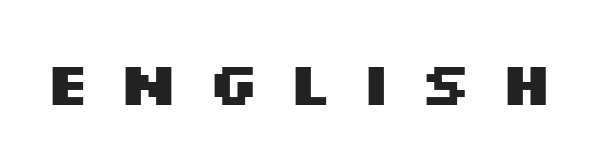
Glance below the letters and you will spot only blank space. What stands out about the letter spacing? Its width — letters are far apart. No italicization has been applied; the sample stays upright. Type style note: lacks serifs.
